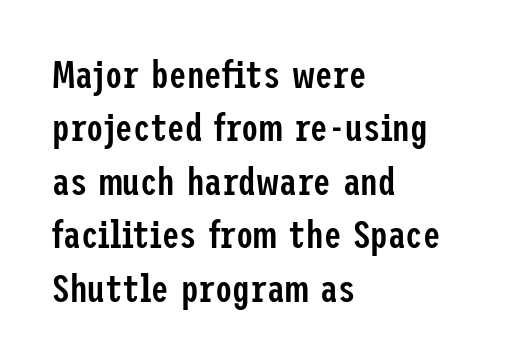
The image shows 39 px semibold, condensed sans-serif type, upright; set left-aligned, normal line spacing (1.37x), normal letter spacing, not underlined; low stroke contrast and a medium x-height.
